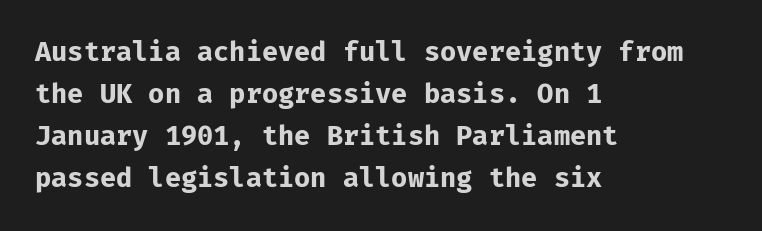
Nothing unusual about the tracking: characters are spaced as the font intends. Layout note: lines flush left. Does the lettering tilt? It doesn't — this is upright. The characters look thick and weighty, a clear bold. If you measured baseline to baseline, you'd find a middling distance. Underlining? Definitely not there.
